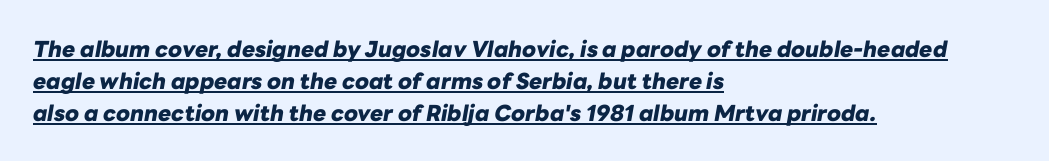
The image shows 22 px bold type, italic (leaning right); set left-aligned, normal line spacing (1.45x), normal letter spacing, underlined.
